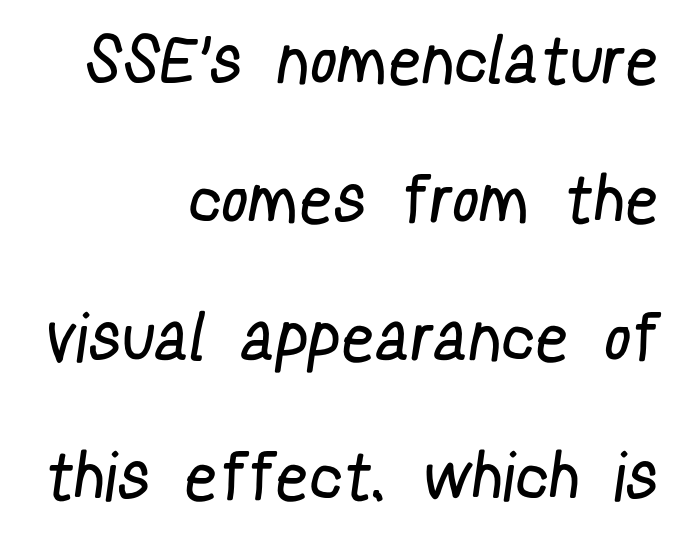
The typeface chosen for these lines omits serifs. The cut favours lightness, reaching ordinary text weight at its darkest. Varying glyph widths throughout — classic text-font behaviour. Any mark beneath the type? The region is blank.
